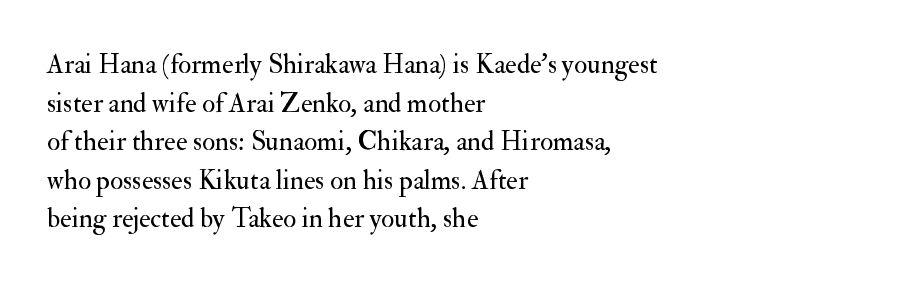
The image shows 27 px text type, upright; set left-aligned, normal line spacing (1.43x), normal letter spacing, not underlined.
